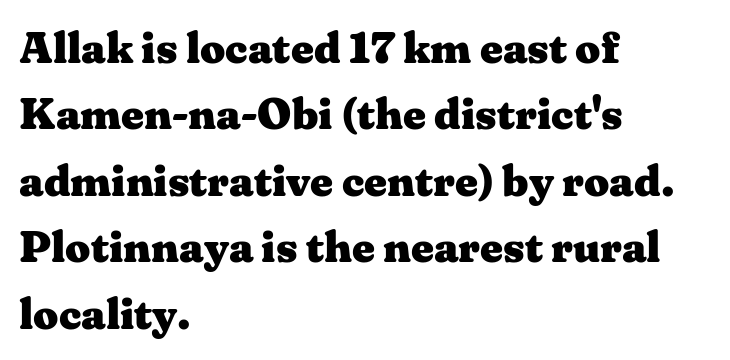
Q: Is the text bold? A: Yes.
Q: Is the text italic (slanted)? A: No, it is upright.
Q: Is the typeface a serif or a sans-serif typeface? A: Serif.
Q: Is the text underlined? A: No.
Q: How is the paragraph aligned? A: Left-aligned.
Q: Is the spacing between letters normal or unusually wide? A: Normal.
Q: Is the spacing between lines tight, normal or loose? A: Normal.
Q: Width (condensed, normal, or wide)? A: Wide.
Q: Stroke contrast? A: Medium.
Q: x-height? A: Medium.
Q: Monospaced? A: No.
